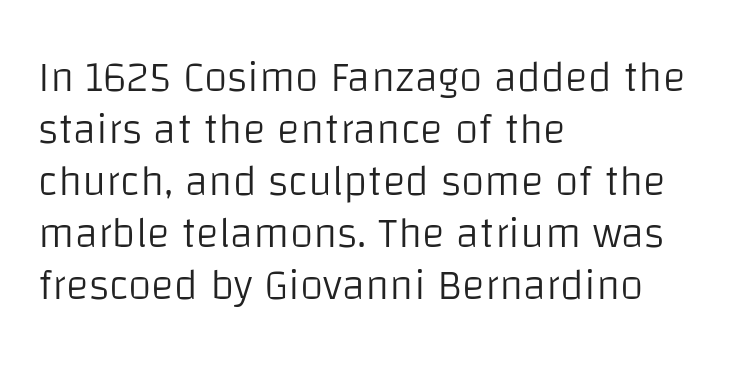
{"serif": "no", "italic": "no", "bold": "no", "weight": "light", "width": "normal", "stroke_contrast": "low", "x_height": "large", "monospaced": "no", "underline": "no", "align": "left", "line_spacing_ratio": 1.21, "letter_spacing": "normal", "letter_spacing_em": 0.0, "glyph_px": 43}
